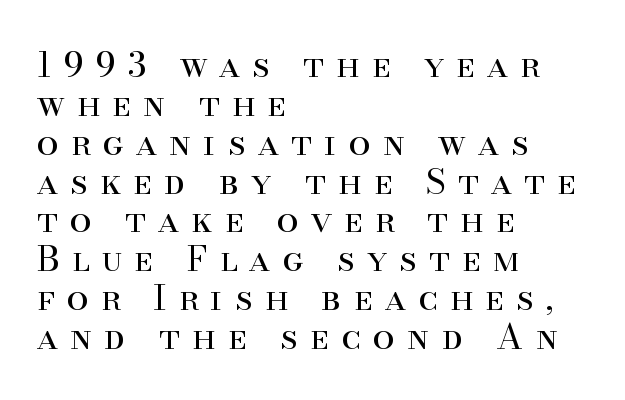
Check the space under the baseline: it is left empty. Between one letter and the next there's a generous, obvious gap. Do the characters align in a grid? No, the font is proportional. These lines huddle together more closely than default settings would place them. Nothing heavy about these letters — not bold at all. Serifs: yes, visible at the terminals of the letterforms.
